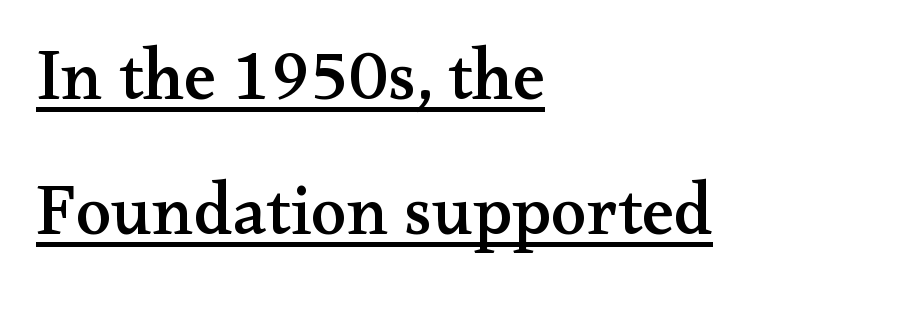
The image shows 72 px wide serif type, upright; set left-aligned, line spacing 1.88x, normal letter spacing, underlined; medium stroke contrast and a small x-height.
